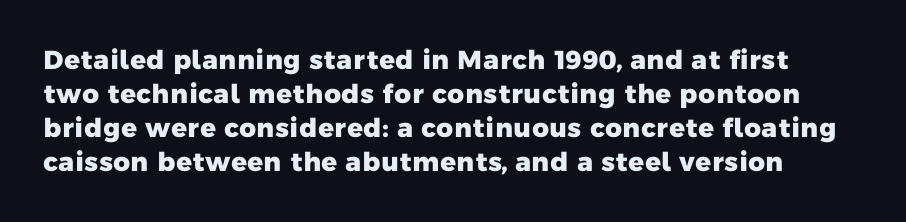
{"bold": "yes", "underline": "no", "line_spacing": "normal", "line_spacing_ratio": 1.31, "letter_spacing": "normal", "letter_spacing_em": 0.0, "glyph_px": 26}
